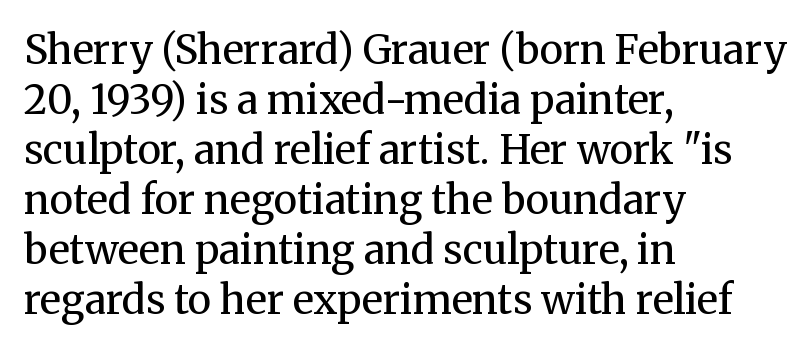
Q: Is the text bold? A: No.
Q: Is the text italic (slanted)? A: No, it is upright.
Q: Is the typeface a serif or a sans-serif typeface? A: Serif.
Q: Is the text underlined? A: No.
Q: How is the paragraph aligned? A: Left-aligned.
Q: Is the spacing between letters normal or unusually wide? A: Normal.
Q: Is the spacing between lines tight, normal or loose? A: Normal.
Q: Width (condensed, normal, or wide)? A: Normal.
Q: Stroke contrast? A: Medium.
Q: x-height? A: Medium.
Q: Monospaced? A: No.
